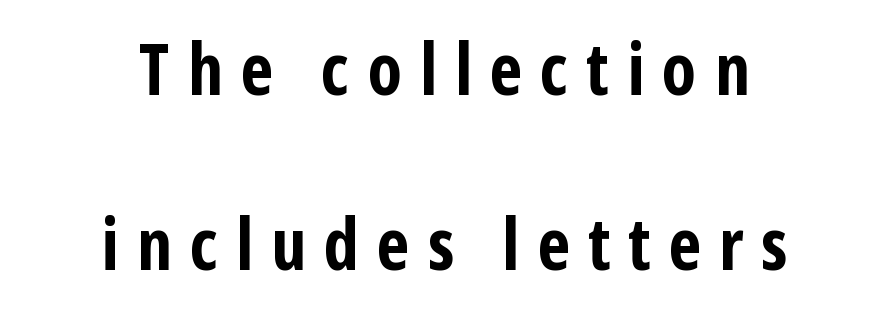
{"serif": "no", "italic": "no", "bold": "yes", "weight": "bold", "width": "condensed", "stroke_contrast": "low", "x_height": "medium", "monospaced": "no", "underline": "no", "align": "center", "line_spacing": "loose", "line_spacing_ratio": 2.43, "letter_spacing": "wide", "letter_spacing_em": 0.25, "glyph_px": 72}
